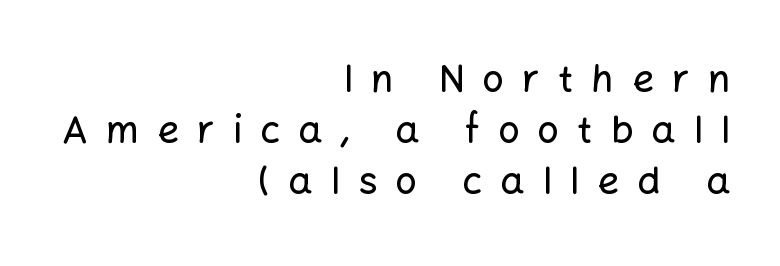
Each line ends at the same right margin while the left side varies. Serif or sans? Sans — the stroke terminals are bare. The line texture is sparse and dotted thanks to wide tracking. No italicization has been applied; the sample stays upright. A clean baseline with only descenders dipping below it.
